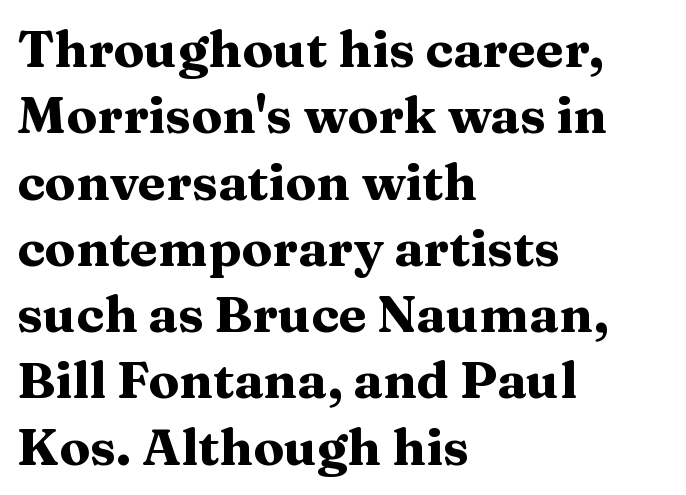
Q: Is the text bold? A: Yes.
Q: Is the text italic (slanted)? A: No, it is upright.
Q: Is the typeface a serif or a sans-serif typeface? A: Serif.
Q: Is the text underlined? A: No.
Q: How is the paragraph aligned? A: Left-aligned.
Q: Is the spacing between letters normal or unusually wide? A: Normal.
Q: Is the spacing between lines tight, normal or loose? A: Normal.
Q: Width (condensed, normal, or wide)? A: Wide.
Q: Stroke contrast? A: Medium.
Q: x-height? A: Medium.
Q: Monospaced? A: No.
